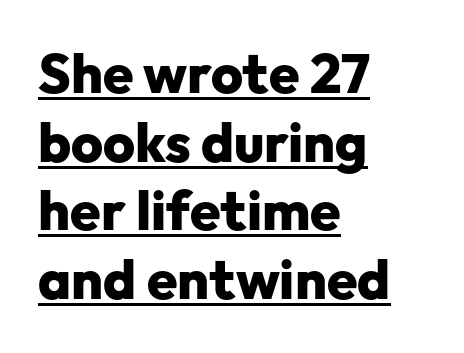
Q: Is the text bold? A: Yes.
Q: Is the text italic (slanted)? A: No, it is upright.
Q: Is the typeface a serif or a sans-serif typeface? A: Sans-serif.
Q: Is the text underlined? A: Yes.
Q: How is the paragraph aligned? A: Left-aligned.
Q: Is the spacing between letters normal or unusually wide? A: Normal.
Q: Is the spacing between lines tight, normal or loose? A: Normal.
Q: Width (condensed, normal, or wide)? A: Normal.
Q: Stroke contrast? A: Low.
Q: x-height? A: Medium.
Q: Monospaced? A: No.
